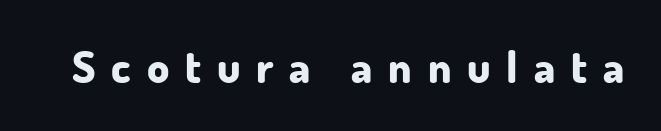
Q: Is the text bold? A: Yes.
Q: Is the text italic (slanted)? A: No, it is upright.
Q: Is the typeface a serif or a sans-serif typeface? A: Sans-serif.
Q: Is the text underlined? A: No.
Q: Is the spacing between letters normal or unusually wide? A: Unusually wide.
Q: Width (condensed, normal, or wide)? A: Normal.
Q: Stroke contrast? A: Low.
Q: x-height? A: Small.
Q: Monospaced? A: No.
